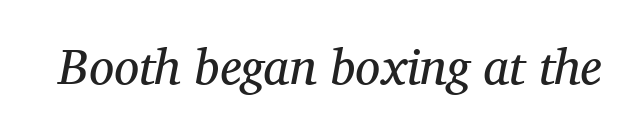
The face used here is proportionally spaced, like ordinary book or web type. The line texture is even and compact thanks to regular tracking. The lettering tilts uniformly, giving the passage an italic look. Descender tails drop into unmarked territory. No heavy texture on the line: the type isn't bold.
